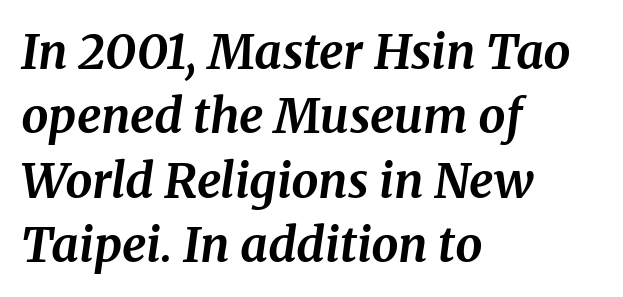
Letters rest on an invisible, unmarked baseline. Typeset ragged right — the left edge is the straight one. Check where the strokes stop: tiny serifs finish them off. This sample has the flowing, uneven cadence of proportional lettering. A full-strength bold gives these letters their thick strokes. Is the type slanted? Yes — the strokes lean at a clear angle.
